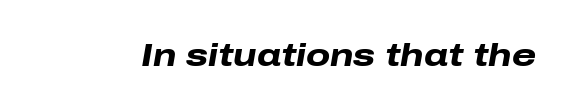
{"italic": "yes", "lean": "right", "slant_degrees": 10, "bold": "yes", "weight": "heavy", "width": "wide", "stroke_contrast": "low", "x_height": "medium", "monospaced": "no", "underline": "no", "letter_spacing": "normal", "letter_spacing_em": 0.0, "glyph_px": 31}
